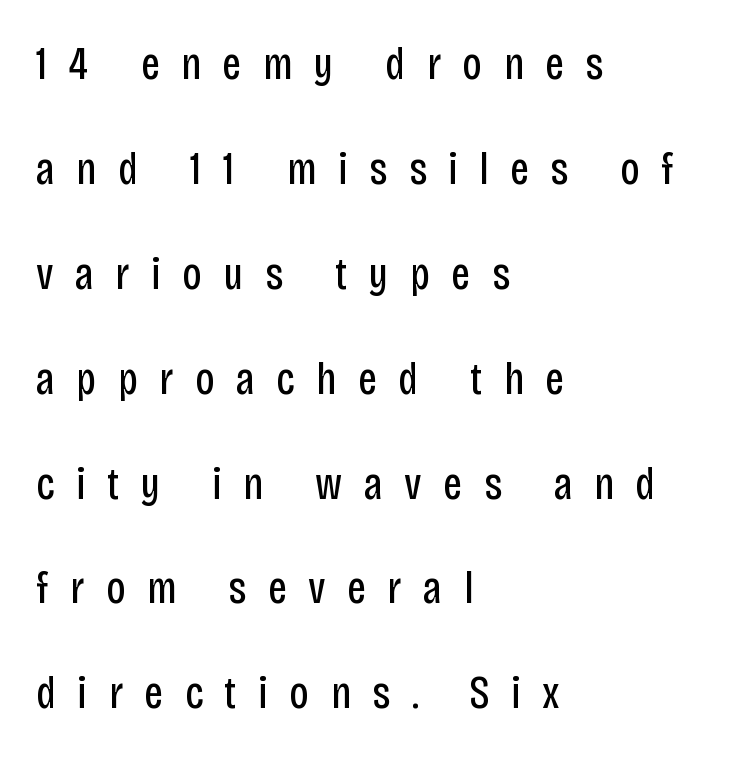
The image shows 46 px regular-weight, condensed sans-serif type, upright; set left-aligned, loose line spacing (2.28x), unusually wide letter spacing (+0.47 em), not underlined; low stroke contrast and a large x-height.
